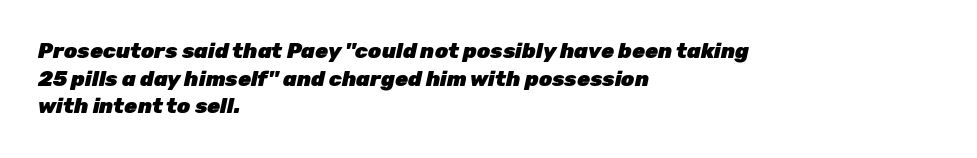
Anything drawn beneath the words? Only blank space. Would a proofreader flag this as italicized? Yes. The horizontal fit of the characters is conventional and even. Each new line begins a customary step beneath the previous one. Emphasis by weight is at full strength: bold.
